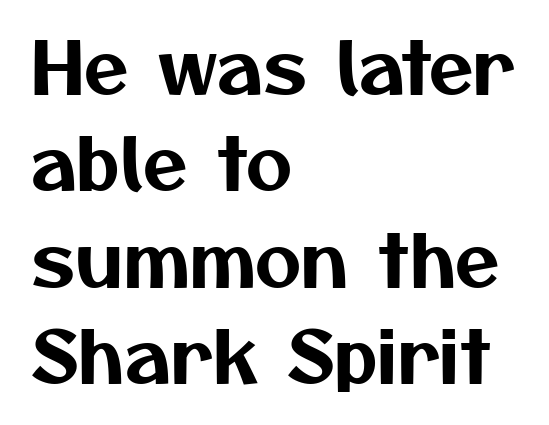
{"serif": "no", "width": "normal", "stroke_contrast": "medium", "x_height": "medium", "monospaced": "no", "underline": "no", "align": "left", "line_spacing": "normal", "line_spacing_ratio": 1.34, "letter_spacing": "normal", "letter_spacing_em": 0.0, "glyph_px": 72}
